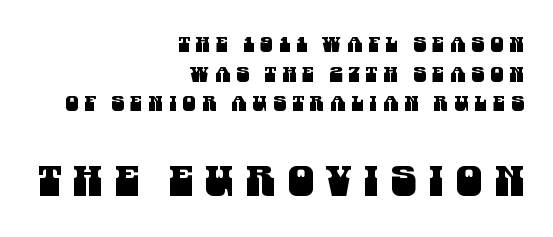
{"serif": "no", "width": "condensed", "stroke_contrast": "medium", "x_height": "large", "monospaced": "no", "underline": "no", "align": "right", "line_spacing": "normal", "line_spacing_ratio": 1.41, "letter_spacing": "wide", "letter_spacing_em": 0.29, "larger_block": "second", "size_ratio": 2.0, "glyph_px": 42}
